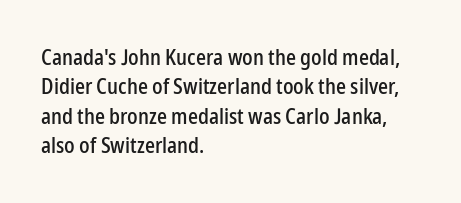
Glyph-to-glyph distance matches everyday printed text. If you drew a ruler down the left edge, every line would touch it. The letters stand upright; this is a roman face. No word sits above an underline. The line-height multiplier appears to be the usual default.
